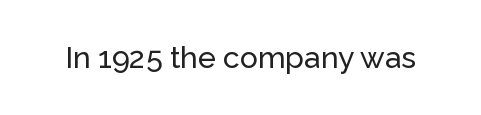
The image shows 30 px sans-serif type, upright; set normal letter spacing, not underlined; low stroke contrast and a medium x-height.
